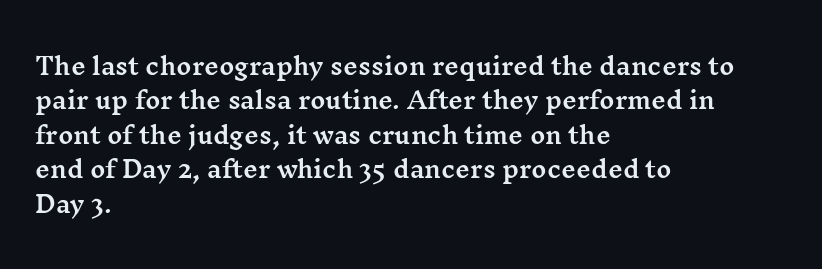
{"italic": "no", "underline": "no", "align": "left", "line_spacing": "normal", "line_spacing_ratio": 1.5, "letter_spacing": "normal", "letter_spacing_em": 0.0, "glyph_px": 23}
